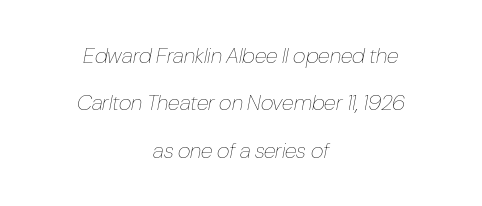
{"italic": "yes", "lean": "right", "slant_degrees": 10, "bold": "no", "underline": "no", "align": "center", "line_spacing": "loose", "line_spacing_ratio": 2.15, "letter_spacing": "normal", "letter_spacing_em": 0.0, "glyph_px": 22}
